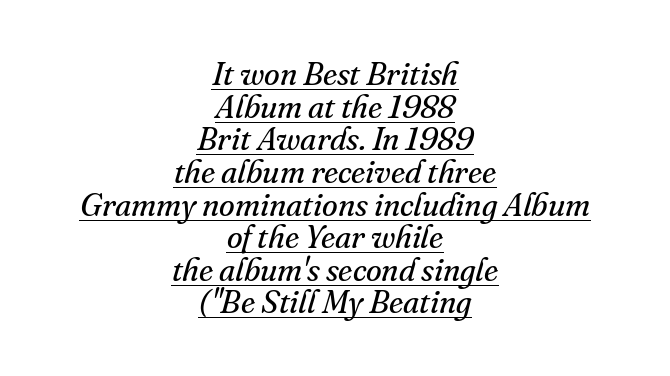
The image shows 32 px regular-weight serif type, italic (leaning right); set centered, tight line spacing (1.02x), normal letter spacing, underlined; medium stroke contrast and a small x-height.
